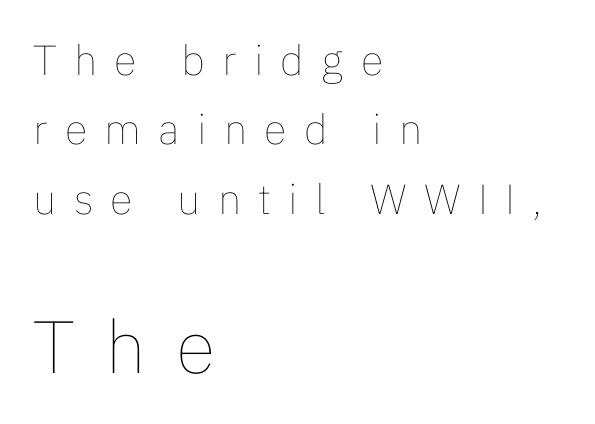
The image shows 74 px thin type, upright; set left-aligned, normal line spacing (1.65x), unusually wide letter spacing (+0.41 em), not underlined; the second (bottom) block is 1.76x larger; low stroke contrast and a medium x-height.
